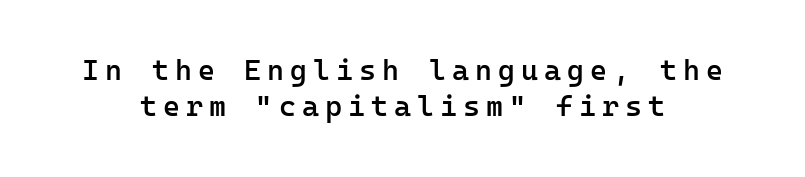
The image shows 29 px semibold sans-serif type, upright, monospaced; set centered, normal line spacing (1.25x), unusually wide letter spacing (+0.21 em), not underlined; low stroke contrast and a medium x-height.
